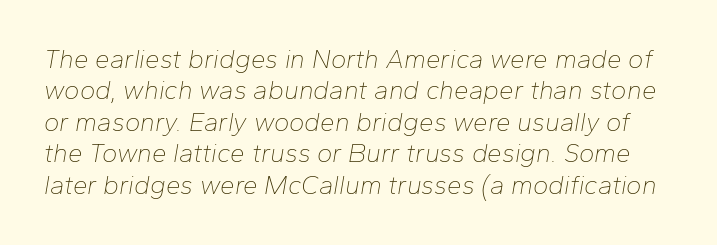
{"italic": "yes", "lean": "right", "slant_degrees": 10, "bold": "no", "underline": "no", "line_spacing_ratio": 1.21, "letter_spacing": "normal", "letter_spacing_em": 0.0, "glyph_px": 26}
